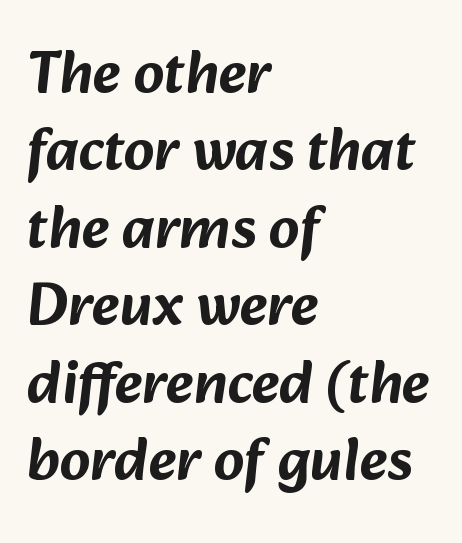
Here the designer chose a conventional face with non-uniform glyph widths. Vertical spacing — default. Beneath every word, the page is bare. Does the copy run flush right? No — it runs flush left. What kind of face is this? One without serifs — a sans. Between one letter and the next there's only the usual sliver of space.
